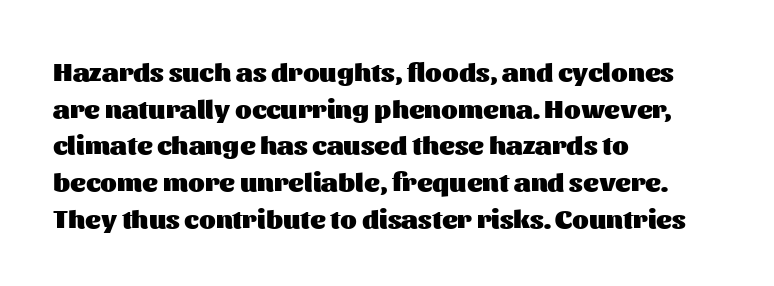
The image shows 27 px bold type, upright; set left-aligned, normal line spacing (1.36x), normal letter spacing, not underlined.
